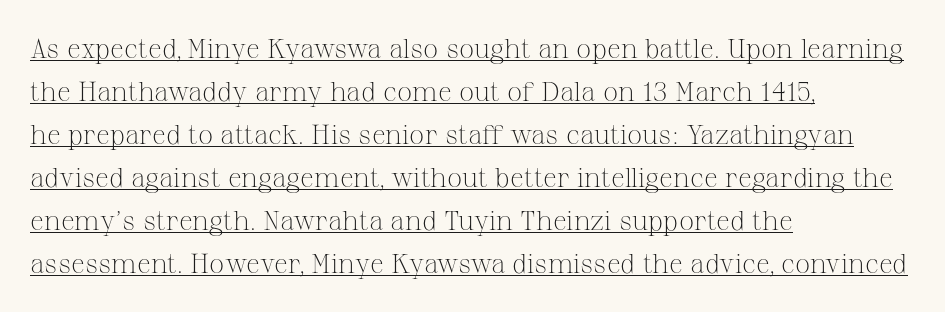
{"italic": "no", "bold": "no", "underline": "yes", "align": "left", "line_spacing": "normal", "line_spacing_ratio": 1.59, "letter_spacing": "normal", "letter_spacing_em": 0.0, "glyph_px": 27}
